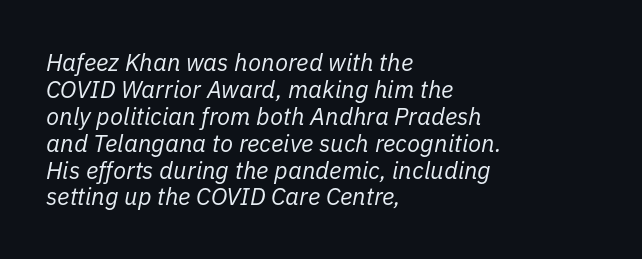
{"italic": "yes", "lean": "right", "slant_degrees": 11, "bold": "no", "underline": "no", "align": "left", "line_spacing": "tight", "line_spacing_ratio": 1.12, "letter_spacing": "normal", "letter_spacing_em": 0.0, "glyph_px": 24}
